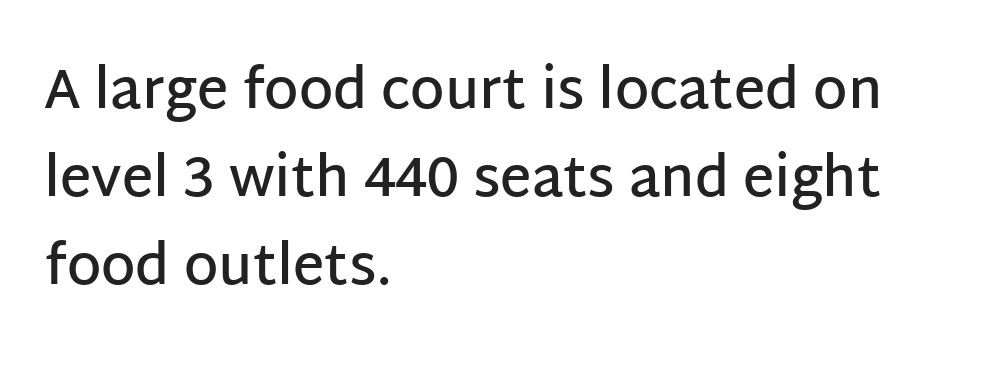
A typesetter would call this proportional, since set widths differ per character. Leftover space on each line is placed entirely after the last word. Evenly set lines give the paragraph a standard silhouette. This is roman type, the default non-slanted kind.
